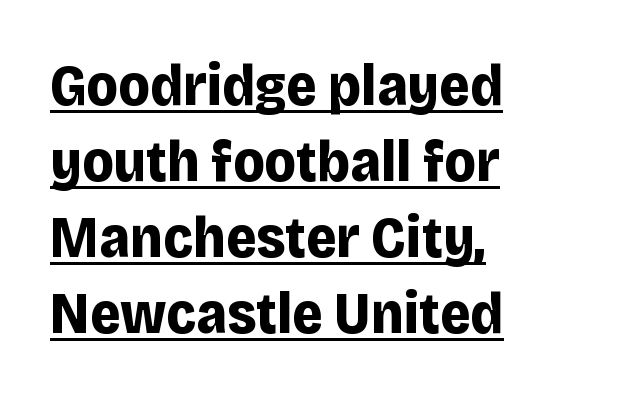
Q: Is the text bold? A: Yes.
Q: Is the text italic (slanted)? A: No, it is upright.
Q: Is the typeface a serif or a sans-serif typeface? A: Sans-serif.
Q: Is the text underlined? A: Yes.
Q: How is the paragraph aligned? A: Left-aligned.
Q: Is the spacing between letters normal or unusually wide? A: Normal.
Q: Is the spacing between lines tight, normal or loose? A: Normal.
Q: Width (condensed, normal, or wide)? A: Normal.
Q: Stroke contrast? A: Low.
Q: x-height? A: Large.
Q: Monospaced? A: No.
